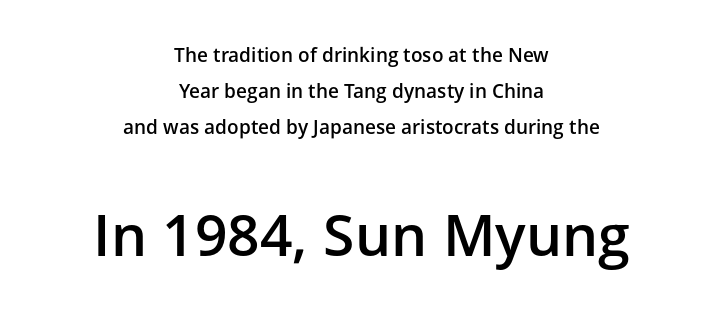
Q: Is the text bold? A: Semi-bold.
Q: Is the text italic (slanted)? A: No, it is upright.
Q: Is the typeface a serif or a sans-serif typeface? A: Sans-serif.
Q: Is the text underlined? A: No.
Q: How is the paragraph aligned? A: Centered.
Q: Is the spacing between letters normal or unusually wide? A: Normal.
Q: Which block of text is set in a larger size, the first (top) or the second (bottom)? A: The second (bottom) one.
Q: Width (condensed, normal, or wide)? A: Normal.
Q: Stroke contrast? A: Low.
Q: x-height? A: Medium.
Q: Monospaced? A: No.
